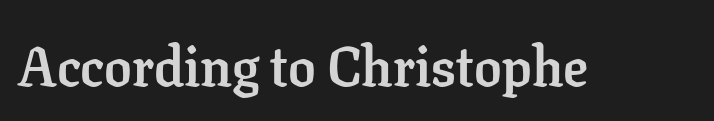
{"serif": "yes", "italic": "no", "bold": "yes", "weight": "semibold", "width": "normal", "stroke_contrast": "low", "x_height": "medium", "monospaced": "no", "underline": "no", "letter_spacing": "normal", "letter_spacing_em": 0.0, "glyph_px": 55}
